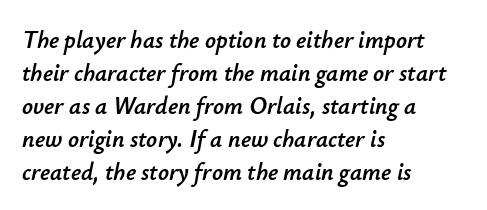
The image shows 24 px text type, italic (leaning right); set left-aligned, normal line spacing (1.38x), normal letter spacing, not underlined.
